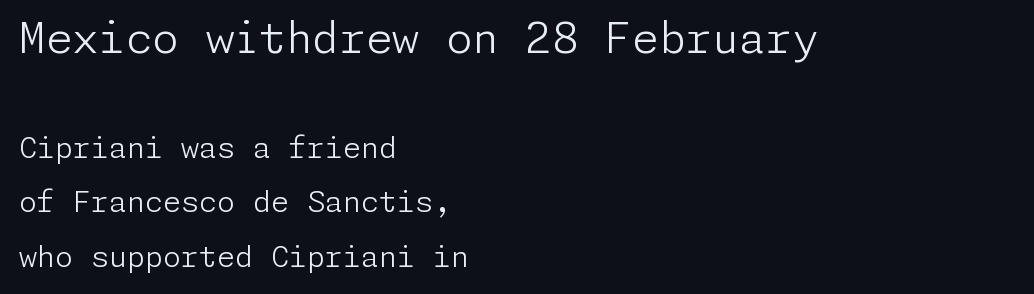
{"serif": "no", "italic": "no", "bold": "no", "weight": "light", "width": "normal", "stroke_contrast": "low", "x_height": "medium", "underline": "no", "align": "left", "line_spacing_ratio": 1.89, "letter_spacing": "normal", "letter_spacing_em": 0.0, "larger_block": "first", "size_ratio": 1.48, "glyph_px": 43}
